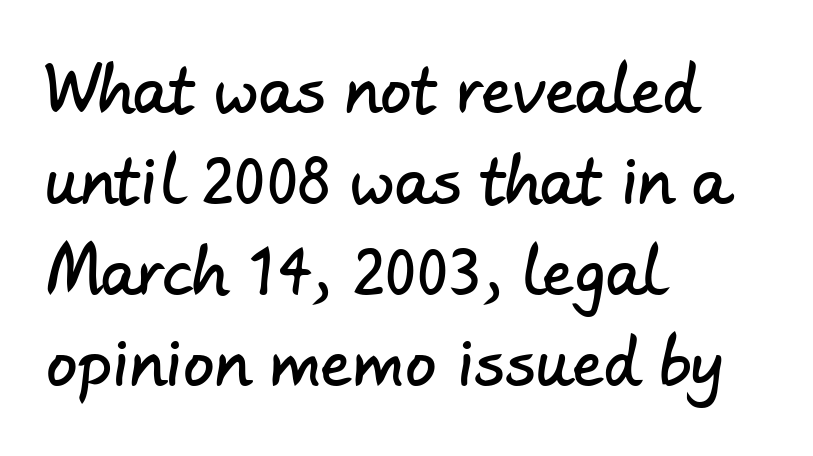
Alignment: flush left. The letterforms sit shoulder to shoulder at normal distance. Check where the strokes stop: nothing finishes them off — pure sans. This sample has the flowing, uneven cadence of proportional lettering.
